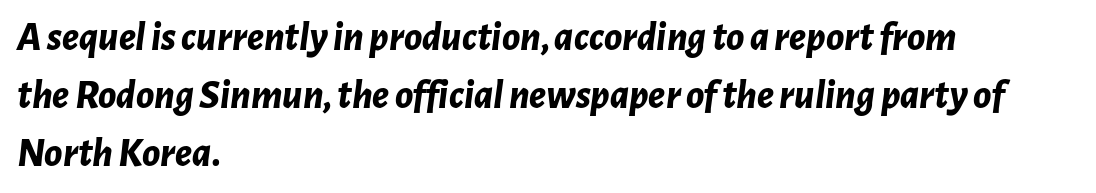
The rows are spaced the way most documents space them. The glyphs have the mass of a bold cut. Decoration check: the copy has no underline. The passage shown is typed in a proportional face where columns would drift. What stands out about the letter spacing? Nothing — it is the standard amount.
